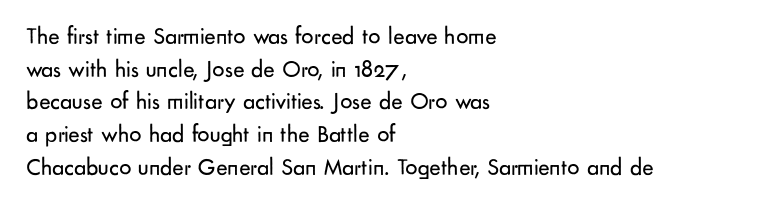
Q: Is the text bold? A: No.
Q: Is the text italic (slanted)? A: No, it is upright.
Q: Is the text underlined? A: No.
Q: How is the paragraph aligned? A: Left-aligned.
Q: Is the spacing between letters normal or unusually wide? A: Normal.
Q: Is the spacing between lines tight, normal or loose? A: Normal.
